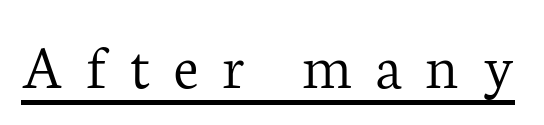
The image shows 65 px light serif type, upright; set unusually wide letter spacing (+0.36 em), underlined; low stroke contrast and a medium x-height.
